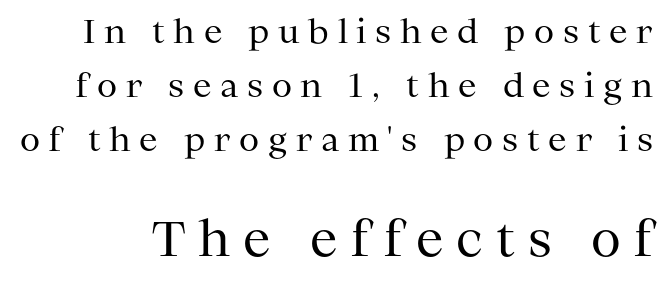
Q: Is the text bold? A: No.
Q: Is the text italic (slanted)? A: No, it is upright.
Q: Is the typeface a serif or a sans-serif typeface? A: Serif.
Q: Is the text underlined? A: No.
Q: Is the spacing between letters normal or unusually wide? A: Unusually wide.
Q: Is the spacing between lines tight, normal or loose? A: Normal.
Q: Which block of text is set in a larger size, the first (top) or the second (bottom)? A: The second (bottom) one.
Q: Width (condensed, normal, or wide)? A: Normal.
Q: Stroke contrast? A: Medium.
Q: x-height? A: Medium.
Q: Monospaced? A: No.
